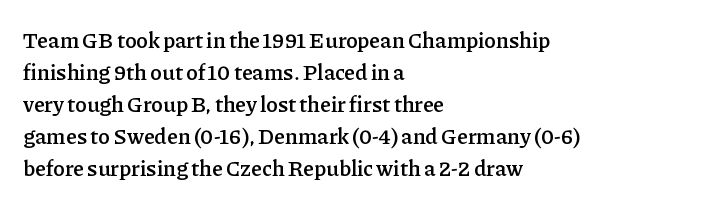
Q: Is the text bold? A: Semi-bold.
Q: Is the text italic (slanted)? A: No, it is upright.
Q: Is the text underlined? A: No.
Q: How is the paragraph aligned? A: Left-aligned.
Q: Is the spacing between letters normal or unusually wide? A: Normal.
Q: Is the spacing between lines tight, normal or loose? A: Normal.
